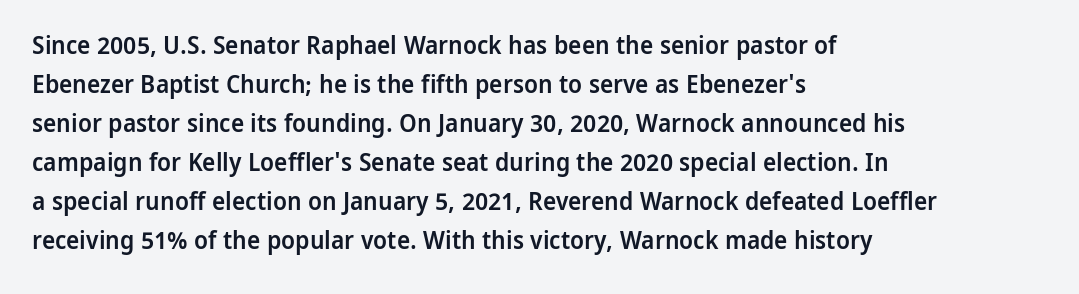
Q: Is the text bold? A: Semi-bold.
Q: Is the text italic (slanted)? A: No, it is upright.
Q: Is the text underlined? A: No.
Q: How is the paragraph aligned? A: Left-aligned.
Q: Is the spacing between letters normal or unusually wide? A: Normal.
Q: Is the spacing between lines tight, normal or loose? A: Normal.
